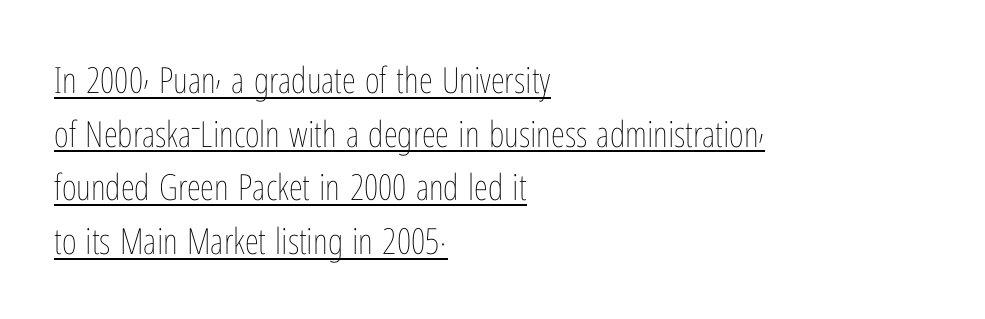
Nope, not italic — everything's standing straight. This rendering leaves character spacing at its baseline value. Honestly, the row spacing looks completely unremarkable. Stroke mass is kept to a normal reading level or below. These characters rest on top of a visible drawn line. The letters advance in unequal steps, a hallmark of proportional type.
